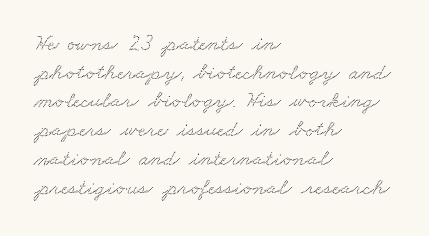
Q: Is the text underlined? A: No.
Q: How is the paragraph aligned? A: Left-aligned.
Q: Is the spacing between letters normal or unusually wide? A: Normal.
Q: Is the spacing between lines tight, normal or loose? A: Normal.
